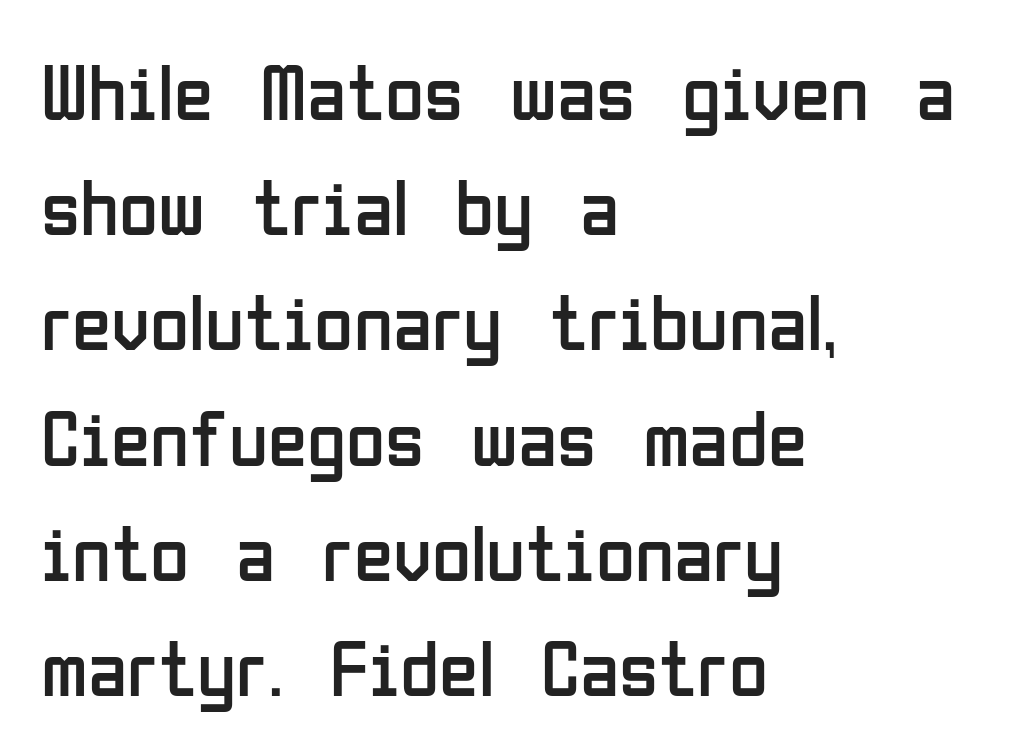
The image shows 80 px regular-weight, condensed sans-serif type, upright; set left-aligned, normal line spacing (1.44x), normal letter spacing, not underlined; low stroke contrast and a medium x-height.
